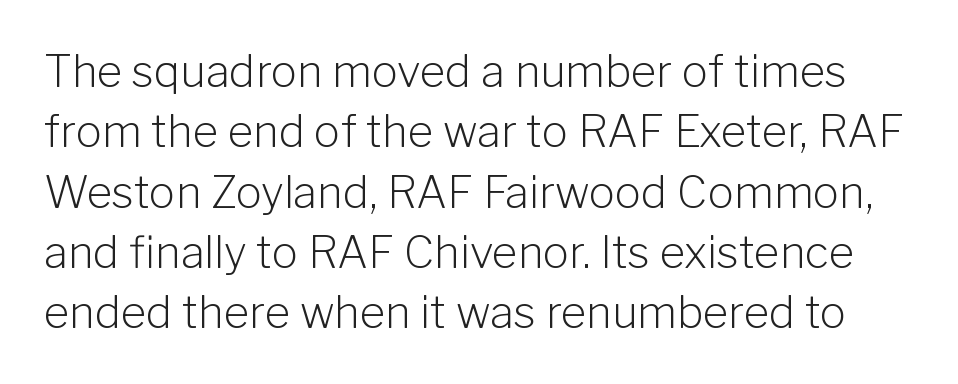
The image shows 44 px light sans-serif type, upright; set normal line spacing (1.37x), normal letter spacing, not underlined; low stroke contrast and a medium x-height.
